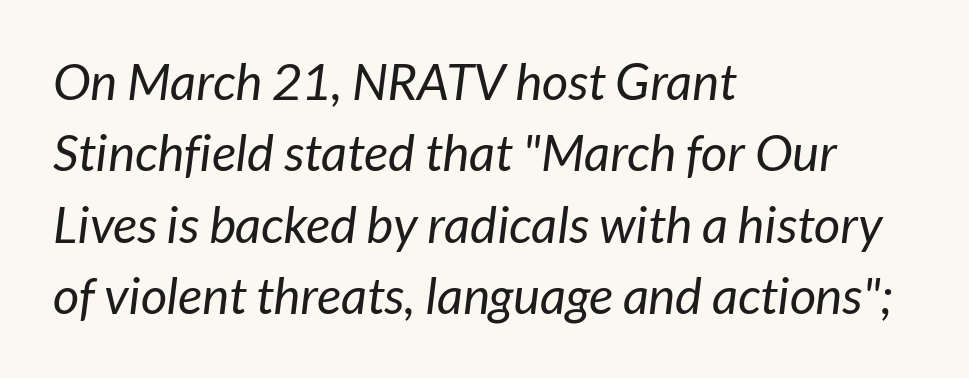
Whoever set this chose a conventional vertical rhythm. Are there feet on the stems? There aren't — it's a sans. The strip under each line holds only bare page. This rendering uses left alignment, leaving the right contour irregular.
